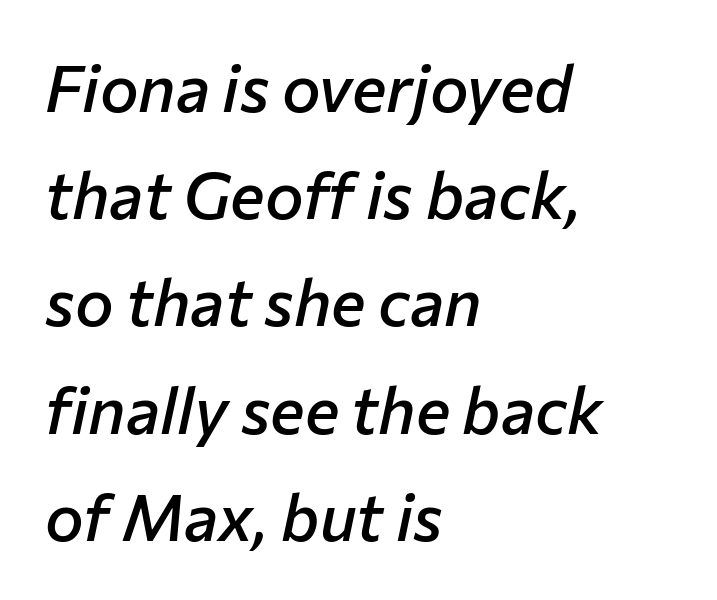
{"italic": "yes", "lean": "right", "slant_degrees": 12, "bold": "semi", "weight": "semibold", "width": "normal", "stroke_contrast": "low", "x_height": "medium", "monospaced": "no", "underline": "no", "align": "left", "line_spacing": "normal", "line_spacing_ratio": 1.65, "letter_spacing": "normal", "letter_spacing_em": 0.0, "glyph_px": 65}
